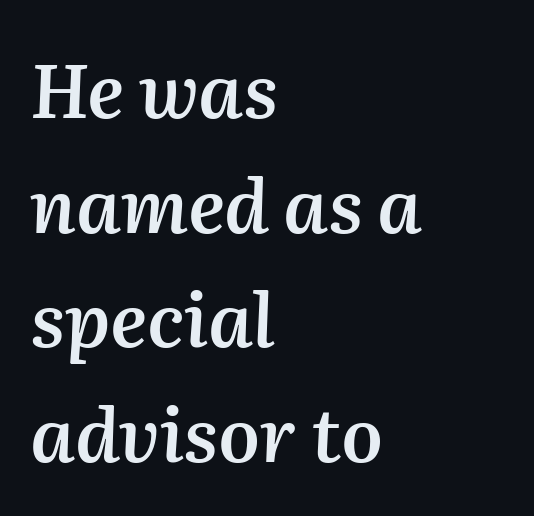
The image shows 74 px semibold type, italic (leaning right); set left-aligned, normal line spacing (1.55x), normal letter spacing, not underlined; medium stroke contrast and a medium x-height.
